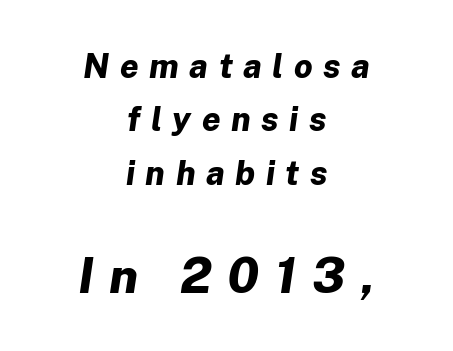
{"italic": "yes", "lean": "right", "slant_degrees": 8, "bold": "yes", "weight": "bold", "width": "normal", "stroke_contrast": "low", "x_height": "medium", "monospaced": "no", "underline": "no", "align": "center", "line_spacing": "normal", "line_spacing_ratio": 1.62, "letter_spacing": "wide", "letter_spacing_em": 0.32, "larger_block": "second", "size_ratio": 1.48, "glyph_px": 49}
